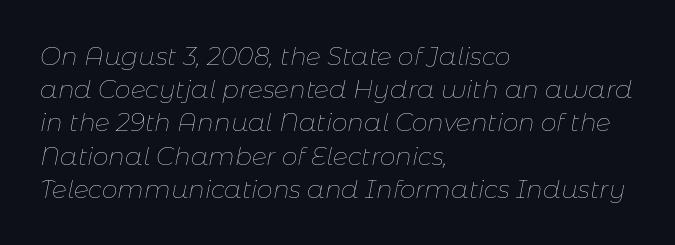
Q: Is the text bold? A: No.
Q: Is the text italic (slanted)? A: Yes, it leans right by about 11 degrees.
Q: Is the text underlined? A: No.
Q: How is the paragraph aligned? A: Left-aligned.
Q: Is the spacing between letters normal or unusually wide? A: Normal.
Q: Is the spacing between lines tight, normal or loose? A: Normal.
